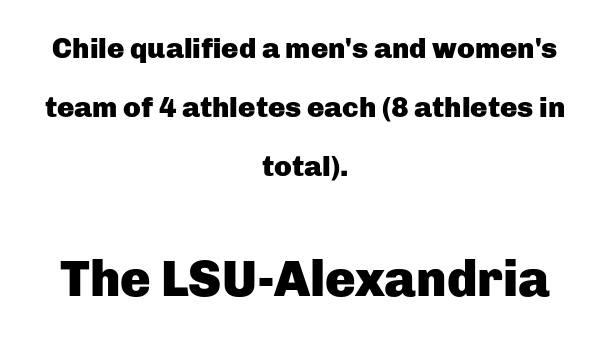
The zone under the glyphs is completely vacant. Looks like regular typesetting: each glyph gets only the width it needs. Bold? Absolutely — the strokes are thick and heavy. Upright lettering throughout. Is there much room between lines? Yes — plenty of vertical air separates them. Compared with a flush-left layout, this one balances lines on the center instead.
